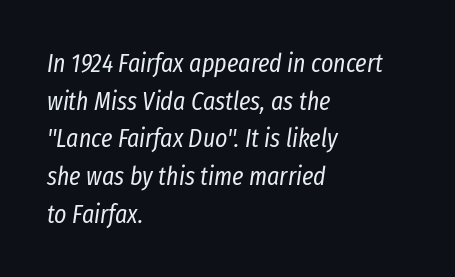
The image shows 26 px text type, italic (leaning right); set left-aligned, normal line spacing (1.45x), normal letter spacing, not underlined.
